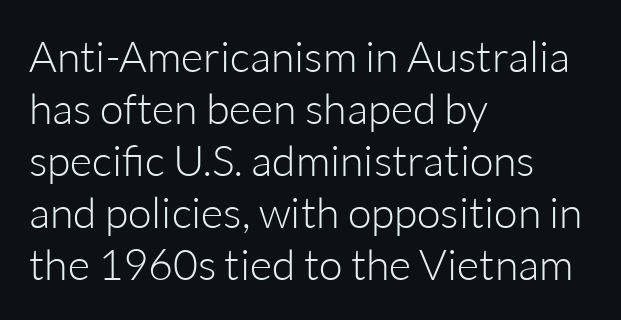
{"serif": "no", "italic": "no", "bold": "no", "weight": "light", "width": "normal", "stroke_contrast": "low", "x_height": "medium", "monospaced": "no", "underline": "no", "align": "left", "line_spacing_ratio": 1.21, "letter_spacing": "normal", "letter_spacing_em": 0.0, "glyph_px": 43}
